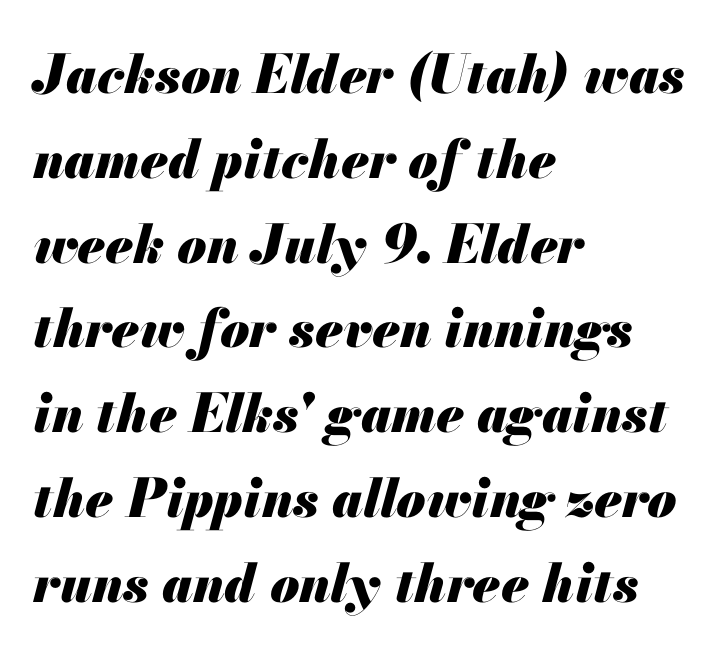
The image shows 53 px heavy type, italic (leaning right); set left-aligned, normal line spacing (1.6x), normal letter spacing, not underlined; medium stroke contrast and a small x-height.
